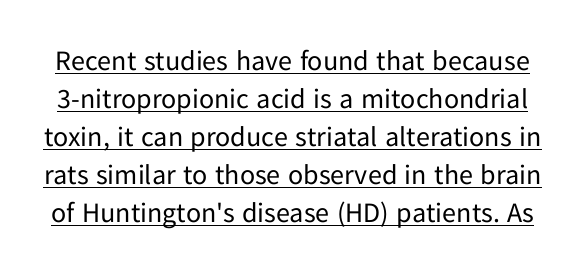
The image shows 28 px regular-weight sans-serif type, upright; set normal line spacing (1.36x), normal letter spacing, underlined; low stroke contrast and a medium x-height.
